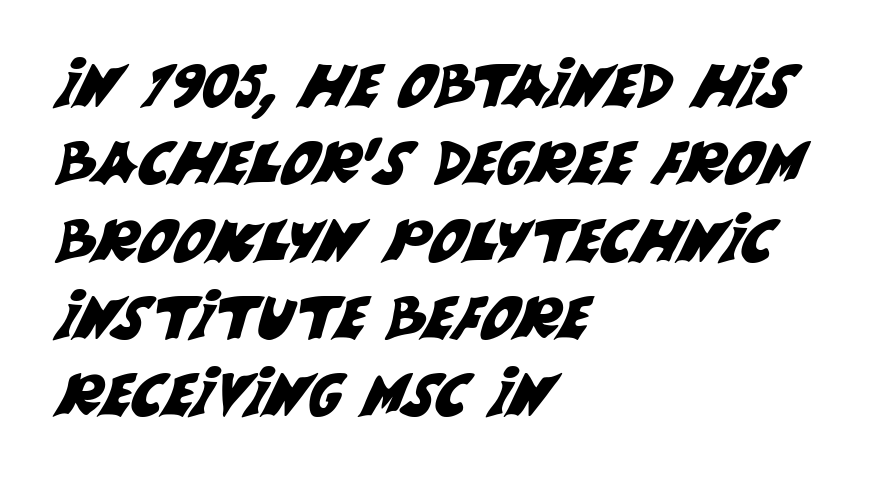
Students, note that the glyphs here touch the page at normal intervals. Teacher's note: observe the even left margin — that is flush-left alignment. The specimen omits any rule beneath the text block's lines. Nothing sits at the stroke ends, so this counts as sans-serif. Honestly, the row spacing looks completely unremarkable. A typesetter would call this proportional, since set widths differ per character.
